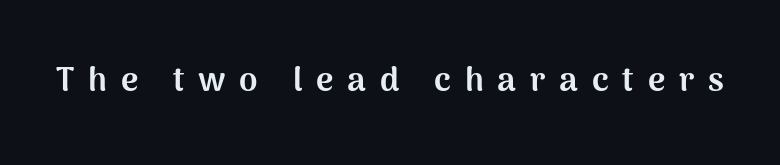
{"serif": "no", "italic": "no", "bold": "yes", "weight": "bold", "width": "normal", "stroke_contrast": "medium", "x_height": "medium", "monospaced": "no", "underline": "no", "letter_spacing": "wide", "letter_spacing_em": 0.42, "glyph_px": 33}
